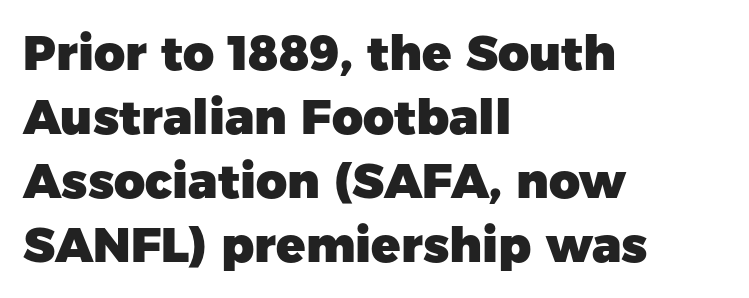
The horizontal fit of the characters is conventional and even. These lines are composed in type without serifs. Emphasis by weight is at full strength: bold. Visually the block forms a straight wall on the left and a jagged coastline on the right.
